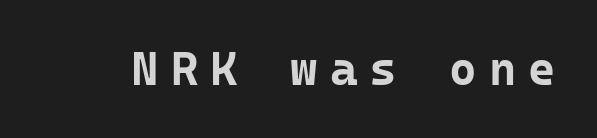
The image shows 47 px bold sans-serif type, upright, monospaced; set unusually wide letter spacing (+0.26 em), not underlined; low stroke contrast and a medium x-height.
